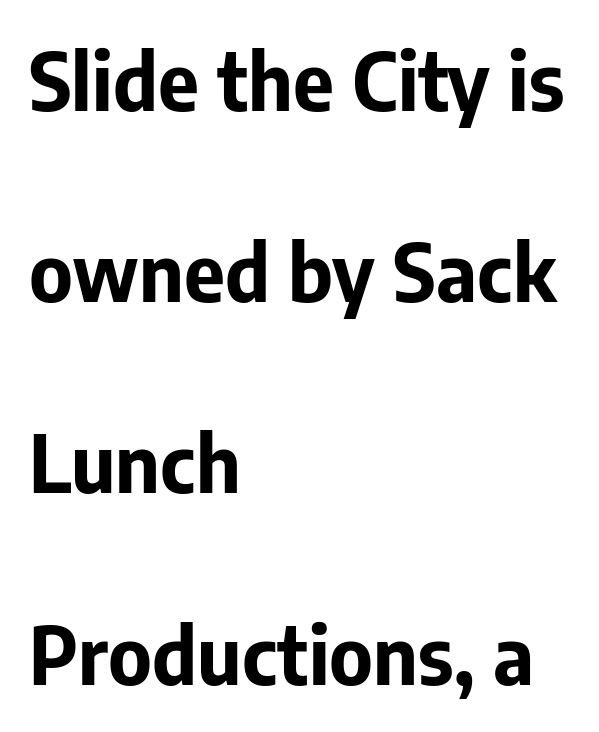
{"serif": "no", "italic": "no", "bold": "yes", "weight": "bold", "width": "normal", "stroke_contrast": "low", "x_height": "medium", "monospaced": "no", "underline": "no", "align": "left", "line_spacing": "loose", "line_spacing_ratio": 2.42, "letter_spacing": "normal", "letter_spacing_em": 0.0, "glyph_px": 79}
